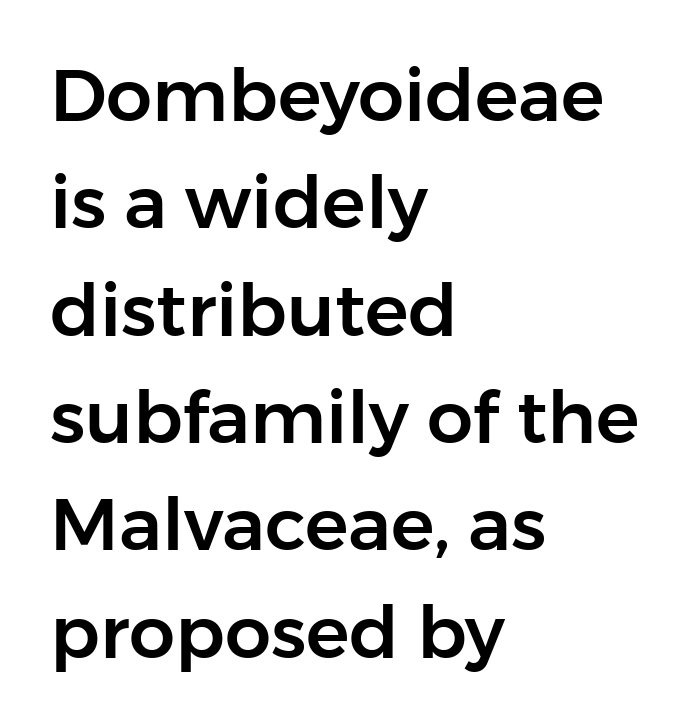
The image shows 73 px sans-serif type, upright; set left-aligned, normal line spacing (1.47x), normal letter spacing, not underlined; low stroke contrast and a medium x-height.
